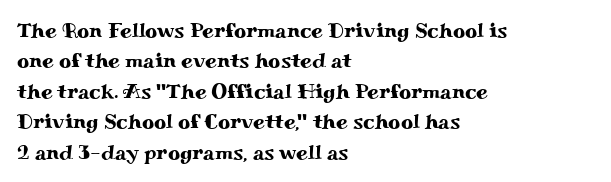
{"italic": "no", "underline": "no", "align": "left", "line_spacing": "normal", "line_spacing_ratio": 1.45, "letter_spacing": "normal", "letter_spacing_em": 0.0, "glyph_px": 21}
